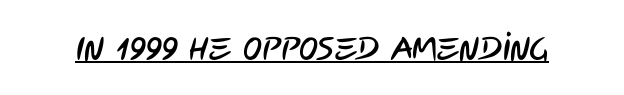
{"serif": "no", "width": "condensed", "stroke_contrast": "low", "x_height": "large", "monospaced": "no", "underline": "yes", "letter_spacing": "normal", "letter_spacing_em": 0.0, "glyph_px": 32}
